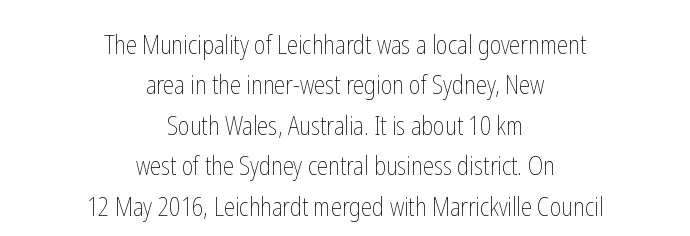
Caption: face not bold, strokes unweighted. A roman cut, with each character standing at attention. The glyphs are unaccompanied by any horizontal stroke below them. The letters sit at their default tracking, neither squeezed nor spread. Casual observation: everything's sitting right in the middle.
